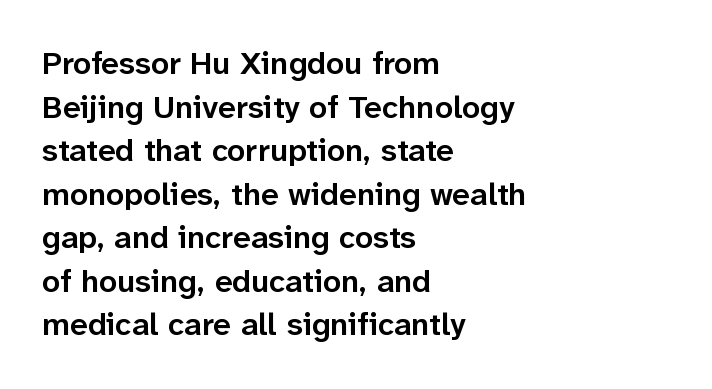
The image shows 32 px semibold sans-serif type, upright; set left-aligned, normal line spacing (1.36x), normal letter spacing, not underlined; low stroke contrast and a medium x-height.
